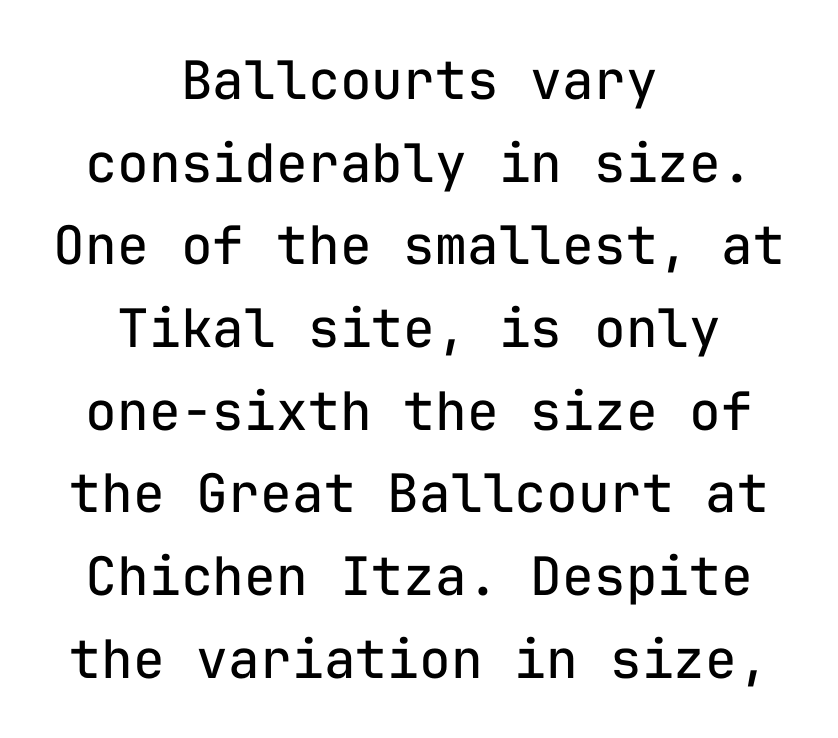
The image shows 53 px regular-weight sans-serif type, upright, monospaced; set centered, normal line spacing (1.56x), normal letter spacing, not underlined; low stroke contrast and a medium x-height.
